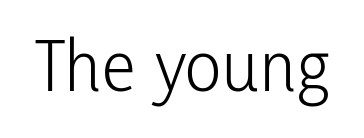
The image shows 76 px light, condensed sans-serif type, upright; set normal letter spacing, not underlined; low stroke contrast and a medium x-height.
